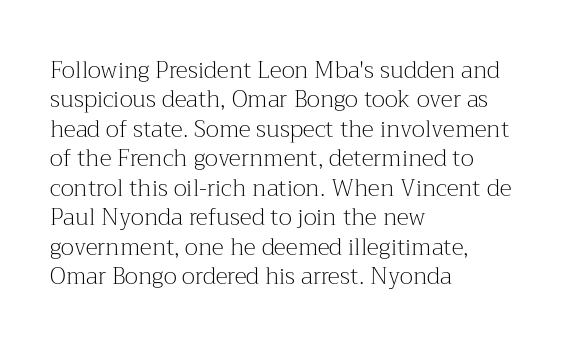
The image shows 23 px text type, upright; set left-aligned, normal line spacing (1.28x), normal letter spacing, not underlined.
